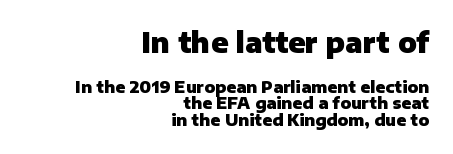
The image shows 28 px heavy sans-serif type, upright; set right-aligned, tight line spacing (1.04x), normal letter spacing, not underlined; the first (top) block is 1.75x larger; low stroke contrast and a medium x-height.
